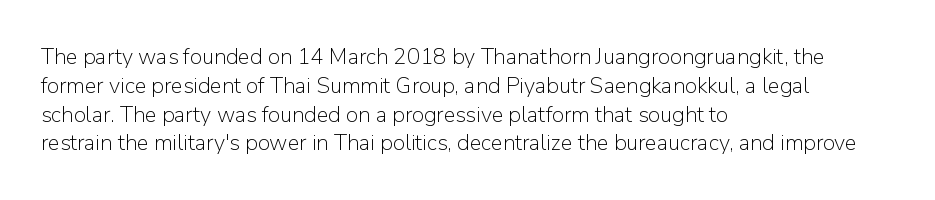
{"italic": "no", "bold": "no", "underline": "no", "align": "left", "line_spacing": "normal", "line_spacing_ratio": 1.31, "letter_spacing": "normal", "letter_spacing_em": 0.0, "glyph_px": 22}
